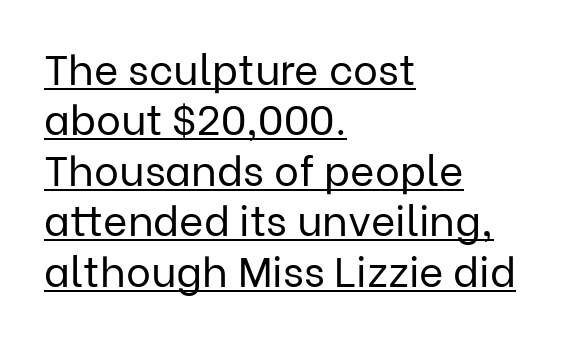
Q: Is the text bold? A: No.
Q: Is the text italic (slanted)? A: No, it is upright.
Q: Is the typeface a serif or a sans-serif typeface? A: Sans-serif.
Q: Is the text underlined? A: Yes.
Q: How is the paragraph aligned? A: Left-aligned.
Q: Is the spacing between letters normal or unusually wide? A: Normal.
Q: Width (condensed, normal, or wide)? A: Normal.
Q: Stroke contrast? A: Low.
Q: x-height? A: Medium.
Q: Monospaced? A: No.
